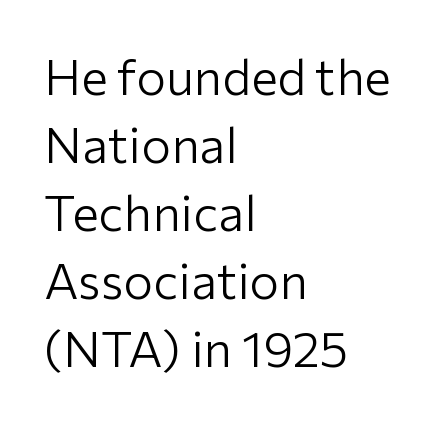
Successive baselines arrive at the customary interval. Proportional: the letters do not fall into vertical columns. The paragraph shown leans on its left margin. Ordinary non-slanted type is in use. Stems and bowls with no extra thickness — not bold. Honestly, there is no underline to notice here at all.
